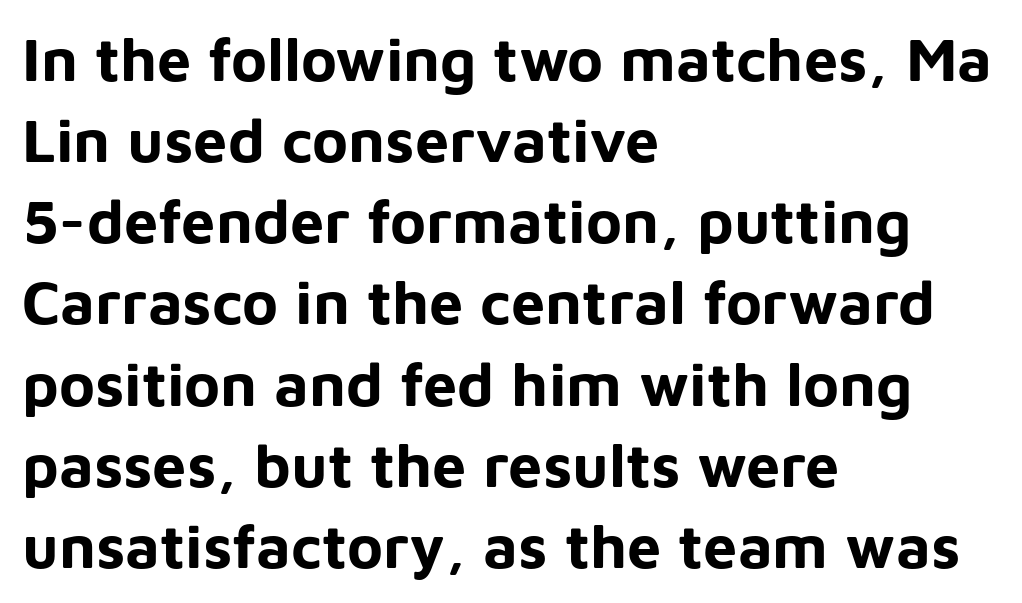
Letters rest on an invisible, unmarked baseline. Here the designer chose a conventional face with non-uniform glyph widths. Alignment: flush left. The sample has been set heavy, in full bold. Serif or sans? Sans — the stroke terminals are bare. Vertical spacing — default.
